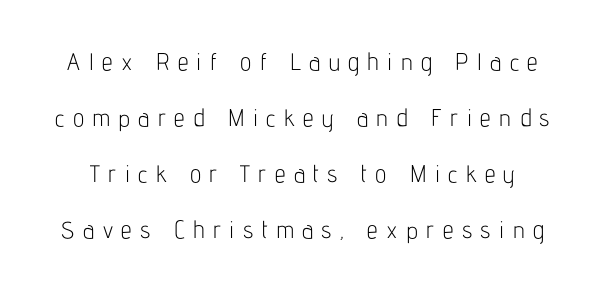
{"italic": "no", "bold": "no", "underline": "no", "line_spacing": "loose", "line_spacing_ratio": 2.33, "letter_spacing": "wide", "letter_spacing_em": 0.35, "glyph_px": 24}
